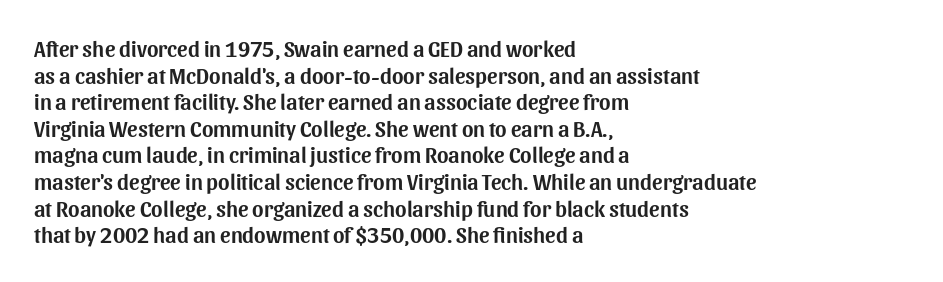
Q: Is the text italic (slanted)? A: No, it is upright.
Q: Is the text underlined? A: No.
Q: How is the paragraph aligned? A: Left-aligned.
Q: Is the spacing between letters normal or unusually wide? A: Normal.
